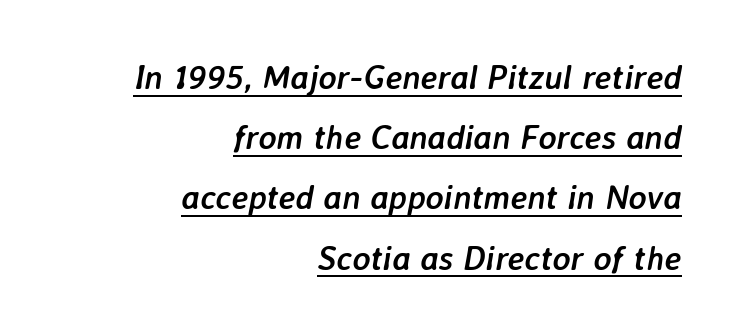
Q: Is the text bold? A: Yes.
Q: Is the text italic (slanted)? A: Yes, it leans right by about 7 degrees.
Q: Is the text underlined? A: Yes.
Q: How is the paragraph aligned? A: Right-aligned.
Q: Is the spacing between letters normal or unusually wide? A: Normal.
Q: Width (condensed, normal, or wide)? A: Normal.
Q: Stroke contrast? A: Low.
Q: x-height? A: Medium.
Q: Monospaced? A: No.
